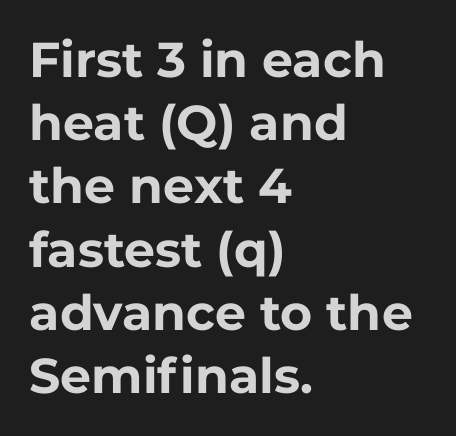
Plain, unruled lines of type. Is this a sans? Yes — the strokes have no serifs. Varying glyph widths throughout — classic text-font behaviour. Here the glyphs are tracked normally, forming tight word shapes. Alignment: flush left.
